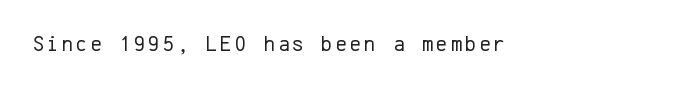
{"italic": "no", "bold": "no", "underline": "no", "glyph_px": 22}
